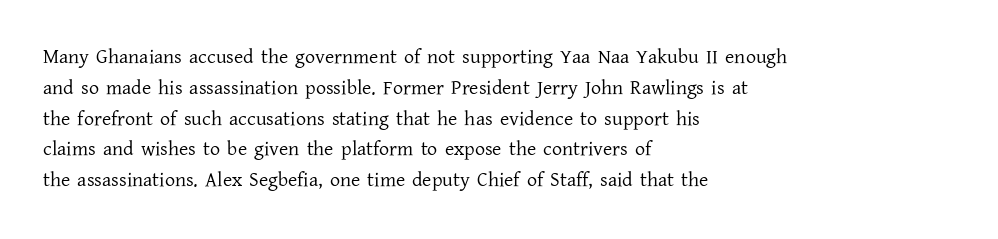
Q: Is the text bold? A: No.
Q: Is the text italic (slanted)? A: No, it is upright.
Q: Is the text underlined? A: No.
Q: How is the paragraph aligned? A: Left-aligned.
Q: Is the spacing between letters normal or unusually wide? A: Normal.
Q: Is the spacing between lines tight, normal or loose? A: Normal.
